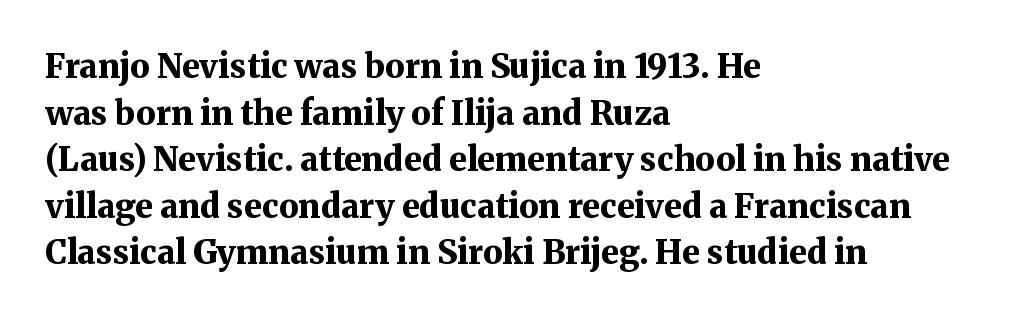
A typesetter would mark this as roman, not italic. In terms of weight, the rendering is a true, heavy bold. The passage is arranged the way most books set body copy — flush left. One glance says typical: line gaps are just what's usual.
